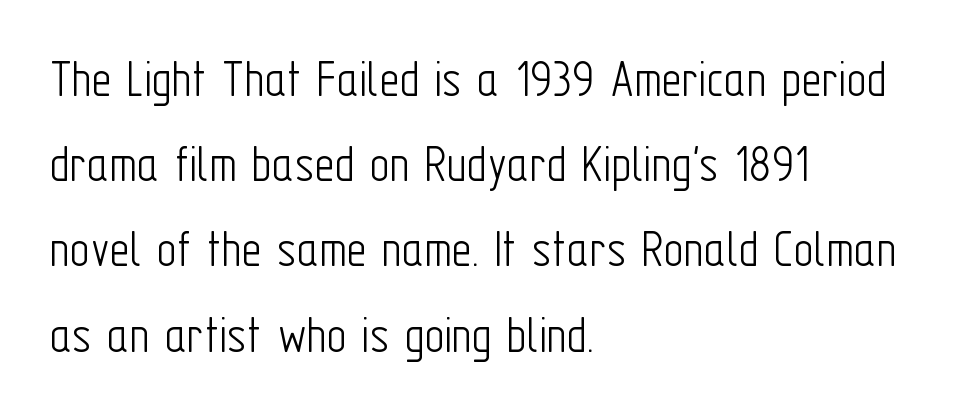
{"serif": "no", "italic": "no", "bold": "no", "weight": "light", "width": "condensed", "stroke_contrast": "low", "x_height": "medium", "monospaced": "no", "underline": "no", "align": "left", "line_spacing": "normal", "line_spacing_ratio": 1.55, "letter_spacing": "normal", "letter_spacing_em": 0.0, "glyph_px": 55}
